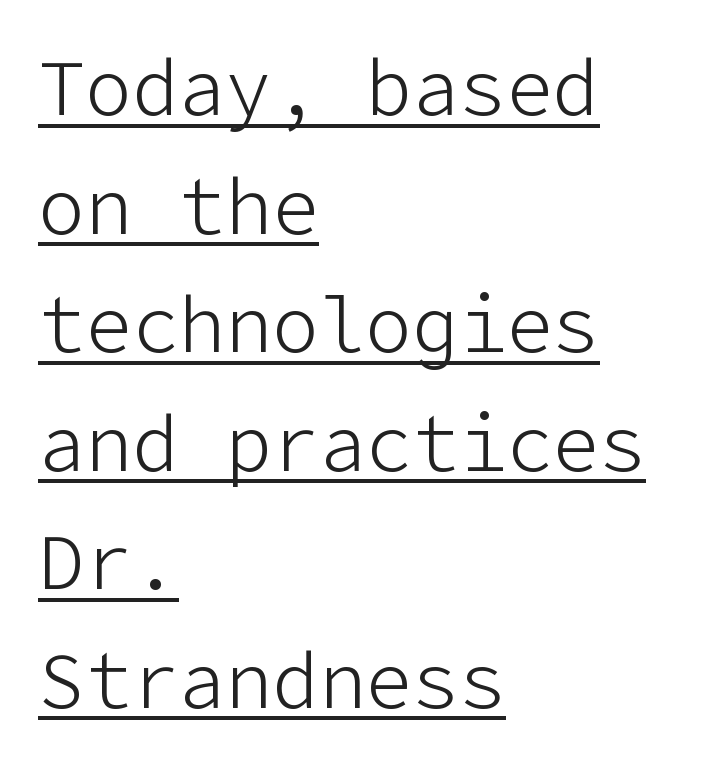
The image shows 78 px light sans-serif type, upright; set left-aligned, normal line spacing (1.52x), normal letter spacing, underlined; low stroke contrast and a medium x-height.
